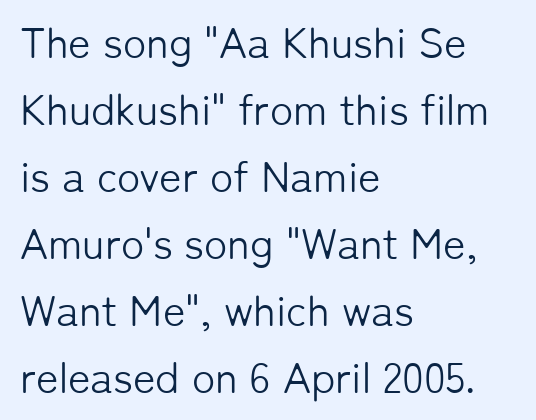
Q: Is the text bold? A: No.
Q: Is the text italic (slanted)? A: No, it is upright.
Q: Is the typeface a serif or a sans-serif typeface? A: Sans-serif.
Q: Is the text underlined? A: No.
Q: How is the paragraph aligned? A: Left-aligned.
Q: Is the spacing between letters normal or unusually wide? A: Normal.
Q: Is the spacing between lines tight, normal or loose? A: Normal.
Q: Width (condensed, normal, or wide)? A: Normal.
Q: Stroke contrast? A: Low.
Q: x-height? A: Medium.
Q: Monospaced? A: No.
